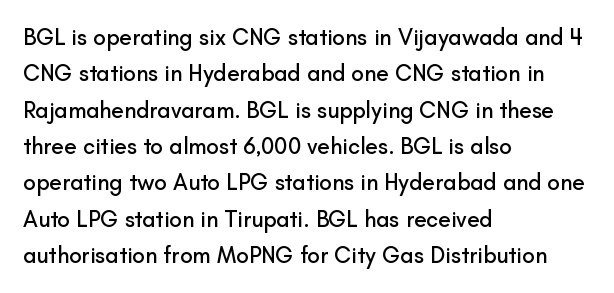
Style check: upright. Honestly, the letter spacing is just normal — you wouldn't notice it. Short and long lines alike share a common starting point at left. Any mark beneath the type? The region is blank. Interline gaps are of average width in this sample.
